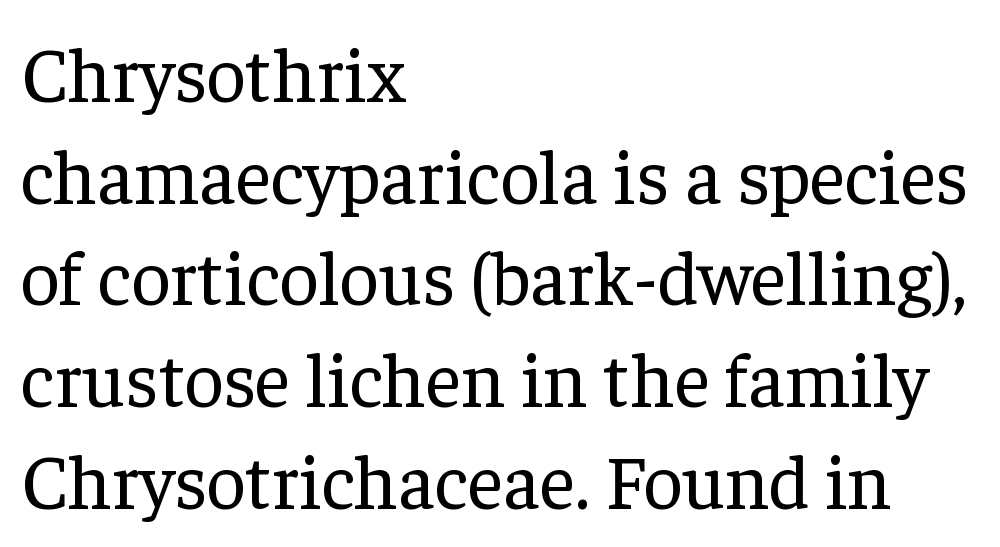
Q: Is the text bold? A: No.
Q: Is the text italic (slanted)? A: No, it is upright.
Q: Is the typeface a serif or a sans-serif typeface? A: Serif.
Q: Is the text underlined? A: No.
Q: How is the paragraph aligned? A: Left-aligned.
Q: Is the spacing between letters normal or unusually wide? A: Normal.
Q: Is the spacing between lines tight, normal or loose? A: Normal.
Q: Width (condensed, normal, or wide)? A: Normal.
Q: Stroke contrast? A: Low.
Q: x-height? A: Medium.
Q: Monospaced? A: No.
